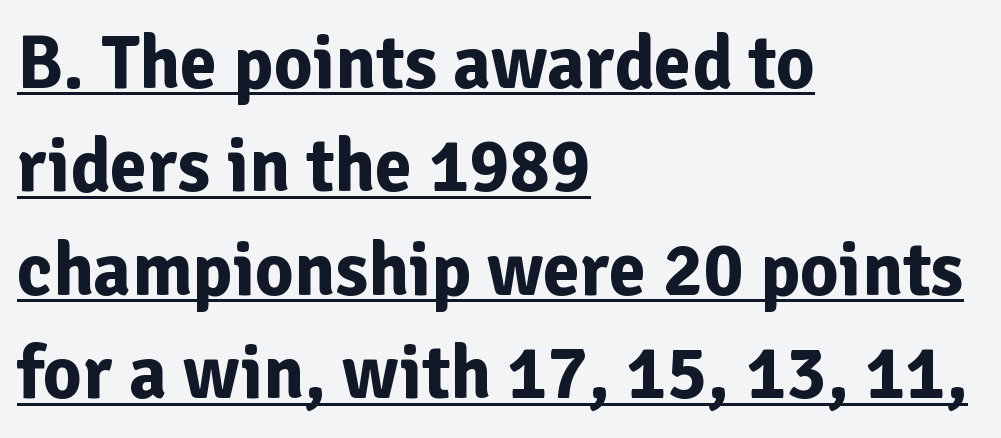
Q: Is the text bold? A: Yes.
Q: Is the text italic (slanted)? A: No, it is upright.
Q: Is the typeface a serif or a sans-serif typeface? A: Sans-serif.
Q: Is the text underlined? A: Yes.
Q: How is the paragraph aligned? A: Left-aligned.
Q: Is the spacing between letters normal or unusually wide? A: Normal.
Q: Is the spacing between lines tight, normal or loose? A: Normal.
Q: Width (condensed, normal, or wide)? A: Normal.
Q: Stroke contrast? A: Low.
Q: x-height? A: Medium.
Q: Monospaced? A: No.
